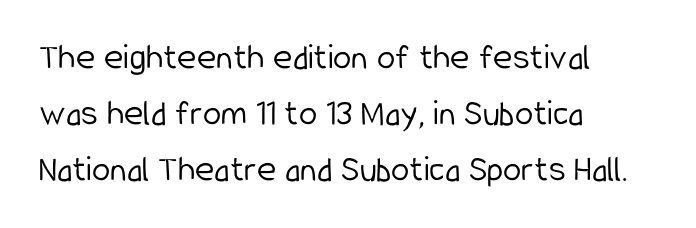
The image shows 37 px light, condensed sans-serif type, upright; set left-aligned, normal line spacing (1.51x), normal letter spacing, not underlined; low stroke contrast and a medium x-height.
